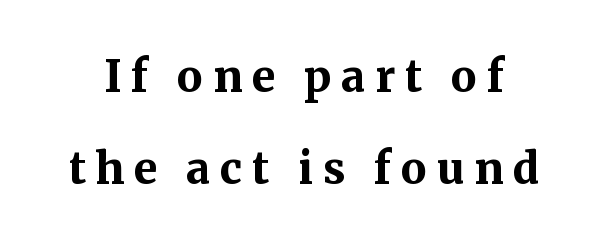
Q: Is the text bold? A: Yes.
Q: Is the text italic (slanted)? A: No, it is upright.
Q: Is the typeface a serif or a sans-serif typeface? A: Serif.
Q: Is the text underlined? A: No.
Q: Is the spacing between letters normal or unusually wide? A: Unusually wide.
Q: Is the spacing between lines tight, normal or loose? A: Loose.
Q: Width (condensed, normal, or wide)? A: Normal.
Q: Stroke contrast? A: Medium.
Q: x-height? A: Medium.
Q: Monospaced? A: No.
